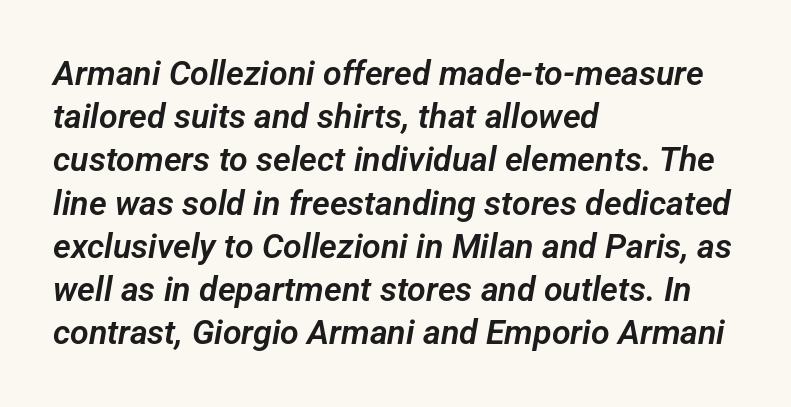
The image shows 34 px sans-serif type; set left-aligned, normal line spacing (1.27x), normal letter spacing, not underlined; low stroke contrast and a medium x-height.
